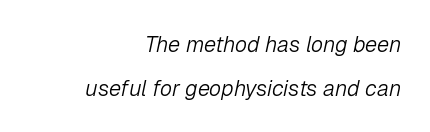
The image shows 22 px text type, italic (leaning right); set right-aligned, loose line spacing (2.0x), normal letter spacing, not underlined.
